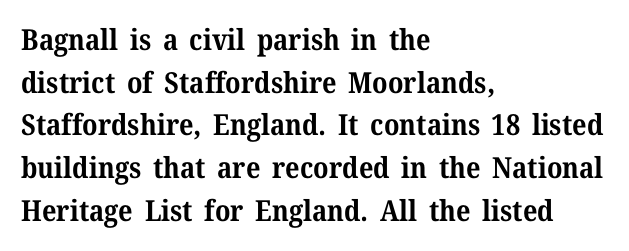
{"serif": "yes", "italic": "no", "bold": "yes", "weight": "bold", "width": "normal", "stroke_contrast": "medium", "x_height": "medium", "monospaced": "no", "underline": "no", "align": "left", "line_spacing": "normal", "line_spacing_ratio": 1.47, "letter_spacing": "normal", "letter_spacing_em": 0.0, "glyph_px": 29}
